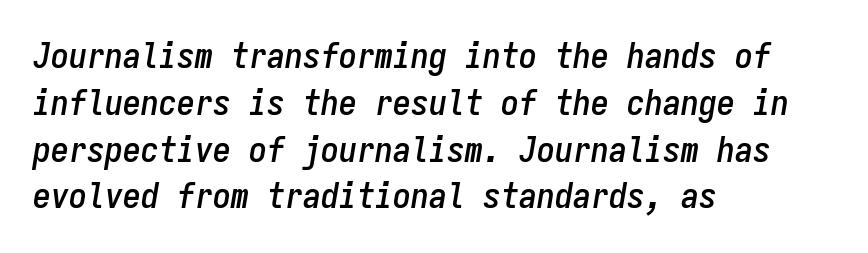
The image shows 36 px condensed type, italic (leaning right), monospaced; set left-aligned, normal line spacing (1.3x), normal letter spacing, not underlined; low stroke contrast and a medium x-height.
